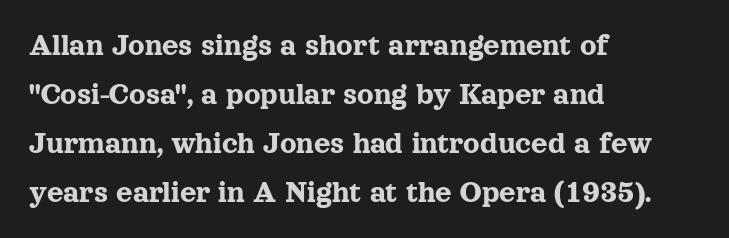
The image shows 32 px serif type, upright; set left-aligned, normal line spacing (1.53x), normal letter spacing, not underlined; a medium x-height.
